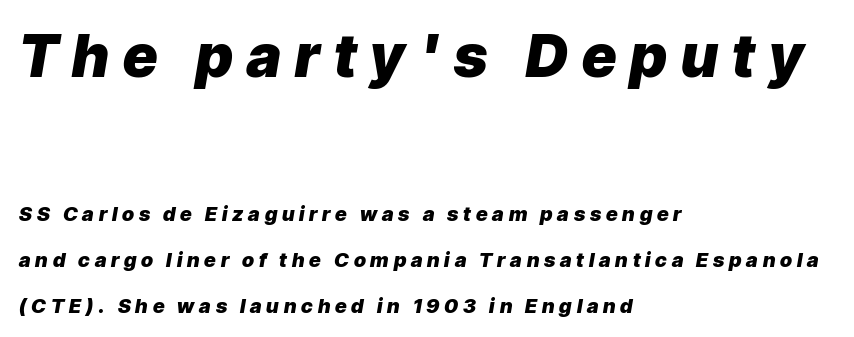
Q: Is the text bold? A: Yes.
Q: Is the text italic (slanted)? A: Yes, it leans right by about 9 degrees.
Q: Is the text underlined? A: No.
Q: How is the paragraph aligned? A: Left-aligned.
Q: Is the spacing between letters normal or unusually wide? A: Unusually wide.
Q: Is the spacing between lines tight, normal or loose? A: Loose.
Q: Which block of text is set in a larger size, the first (top) or the second (bottom)? A: The first (top) one.
Q: Width (condensed, normal, or wide)? A: Normal.
Q: Stroke contrast? A: Low.
Q: x-height? A: Medium.
Q: Monospaced? A: No.
